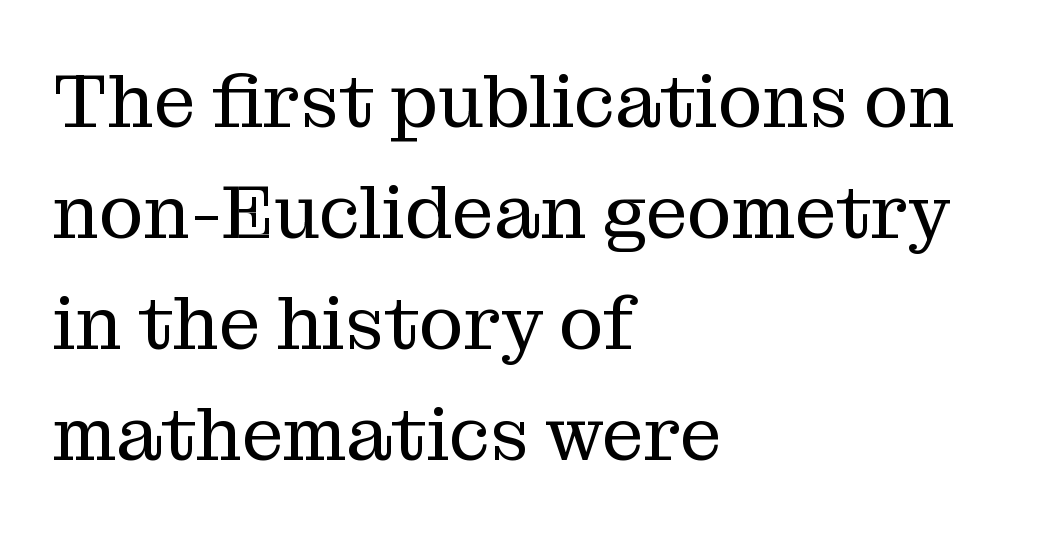
The font sits on the lighter half of the weight spectrum, regular included. A typesetter would label this face a serif. The passage shown is typed in a proportional face where columns would drift. Characters remain perfectly vertical along every line.
